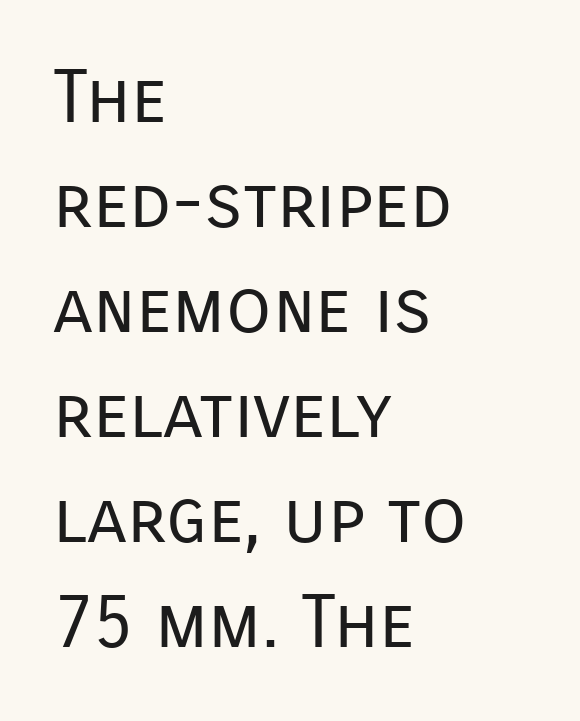
Q: Is the text bold? A: No.
Q: Is the text italic (slanted)? A: No, it is upright.
Q: Is the typeface a serif or a sans-serif typeface? A: Sans-serif.
Q: Is the text underlined? A: No.
Q: How is the paragraph aligned? A: Left-aligned.
Q: Is the spacing between letters normal or unusually wide? A: Normal.
Q: Is the spacing between lines tight, normal or loose? A: Normal.
Q: Width (condensed, normal, or wide)? A: Normal.
Q: Stroke contrast? A: Low.
Q: x-height? A: Medium.
Q: Monospaced? A: No.
